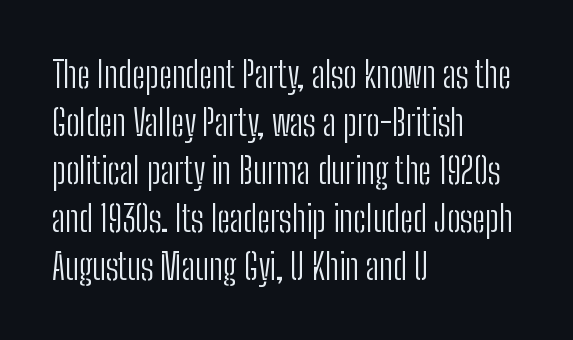
Q: Is the text bold? A: No.
Q: Is the text italic (slanted)? A: No, it is upright.
Q: Is the typeface a serif or a sans-serif typeface? A: Sans-serif.
Q: Is the text underlined? A: No.
Q: How is the paragraph aligned? A: Left-aligned.
Q: Is the spacing between letters normal or unusually wide? A: Normal.
Q: Is the spacing between lines tight, normal or loose? A: Normal.
Q: Width (condensed, normal, or wide)? A: Condensed.
Q: Stroke contrast? A: Low.
Q: x-height? A: Medium.
Q: Monospaced? A: No.
